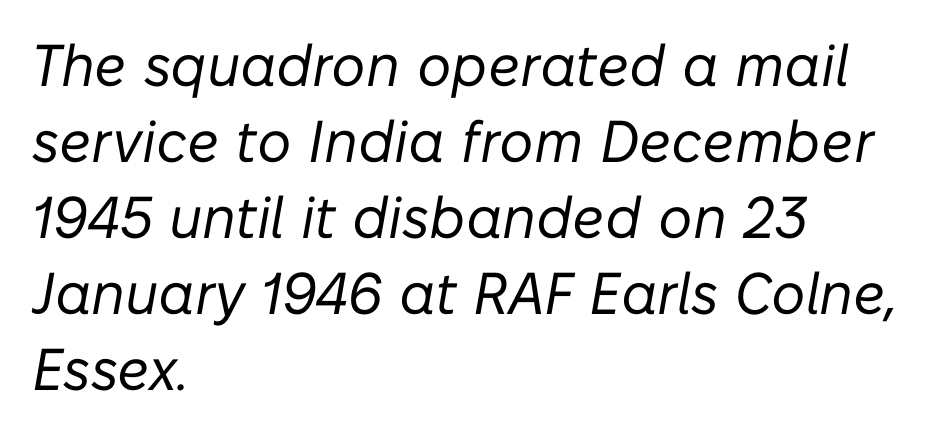
{"italic": "yes", "lean": "right", "slant_degrees": 10, "bold": "no", "weight": "regular", "width": "normal", "stroke_contrast": "low", "x_height": "medium", "monospaced": "no", "underline": "no", "align": "left", "line_spacing": "normal", "line_spacing_ratio": 1.29, "letter_spacing": "normal", "letter_spacing_em": 0.0, "glyph_px": 59}
